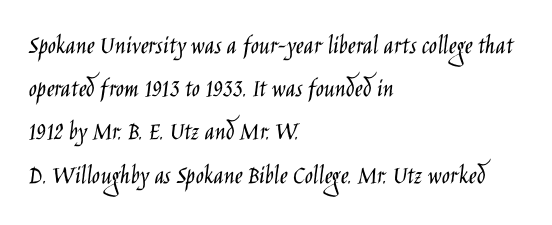
Q: Is the text bold? A: No.
Q: Is the text italic (slanted)? A: Yes.
Q: Is the text underlined? A: No.
Q: How is the paragraph aligned? A: Left-aligned.
Q: Is the spacing between letters normal or unusually wide? A: Normal.
Q: Is the spacing between lines tight, normal or loose? A: Normal.
